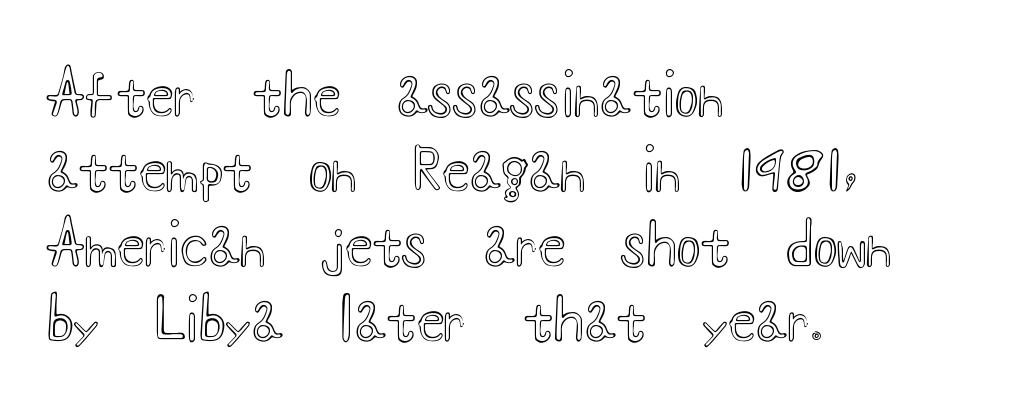
Q: Is the text italic (slanted)? A: No, it is upright.
Q: Is the text underlined? A: No.
Q: How is the paragraph aligned? A: Left-aligned.
Q: Is the spacing between letters normal or unusually wide? A: Normal.
Q: Is the spacing between lines tight, normal or loose? A: Normal.
Q: Width (condensed, normal, or wide)? A: Wide.
Q: x-height? A: Small.
Q: Monospaced? A: No.
